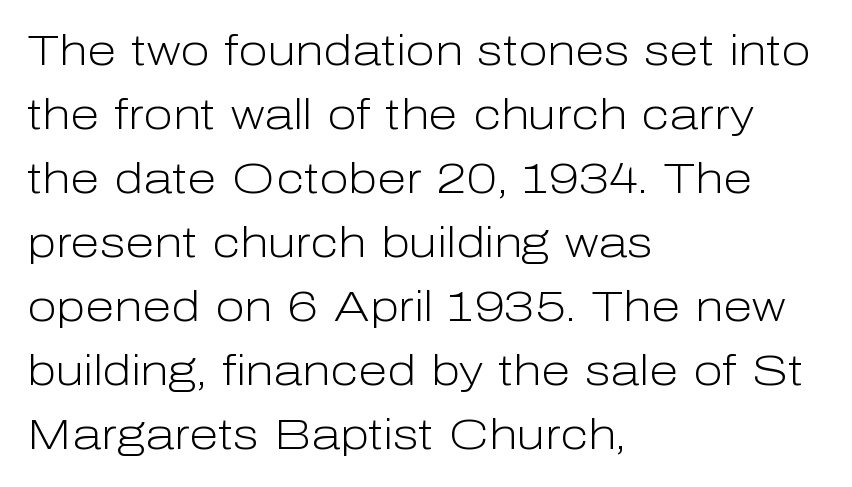
Weight: in the light-to-regular range. This sample uses a sans-serif face. Any mark beneath the type? The region is blank. These lines sit exactly where default settings would place them. These lines are rendered in a variable-pitch font. The paragraph has a hard left edge and a soft right edge.
